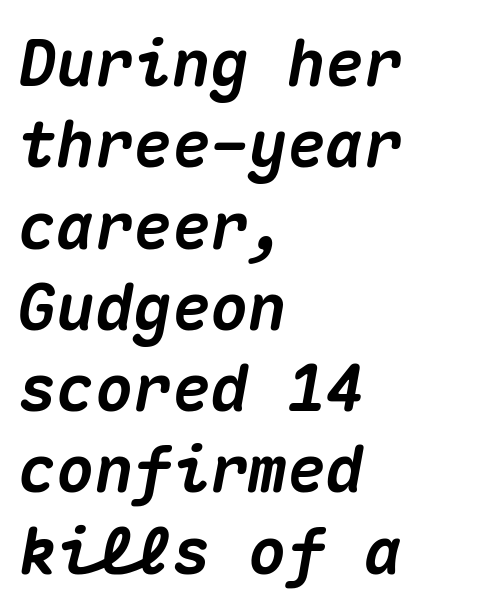
Q: Is the text bold? A: Yes.
Q: Is the text italic (slanted)? A: Yes, it leans right by about 10 degrees.
Q: Is the text underlined? A: No.
Q: How is the paragraph aligned? A: Left-aligned.
Q: Is the spacing between letters normal or unusually wide? A: Normal.
Q: Is the spacing between lines tight, normal or loose? A: Normal.
Q: Width (condensed, normal, or wide)? A: Normal.
Q: Stroke contrast? A: Medium.
Q: x-height? A: Medium.
Q: Monospaced? A: Yes.
